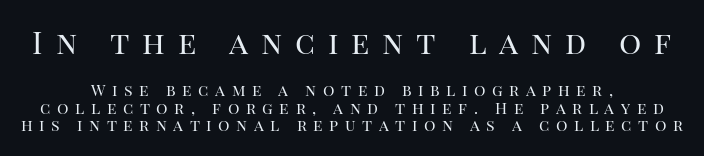
Q: Is the text bold? A: No.
Q: Is the text italic (slanted)? A: No, it is upright.
Q: Is the typeface a serif or a sans-serif typeface? A: Serif.
Q: Is the text underlined? A: No.
Q: How is the paragraph aligned? A: Centered.
Q: Is the spacing between letters normal or unusually wide? A: Unusually wide.
Q: Is the spacing between lines tight, normal or loose? A: Tight.
Q: Which block of text is set in a larger size, the first (top) or the second (bottom)? A: The first (top) one.
Q: Width (condensed, normal, or wide)? A: Normal.
Q: Stroke contrast? A: High.
Q: x-height? A: Large.
Q: Monospaced? A: No.
